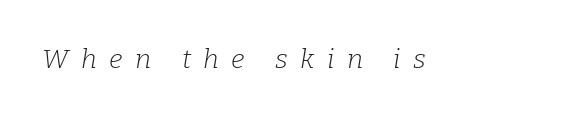
Slanted lettering throughout. Here the glyphs are tracked loosely, breaking word shapes into spaced letters. Any mark beneath the type? The region is blank. On a weight scale, this lands at 450 or below.
